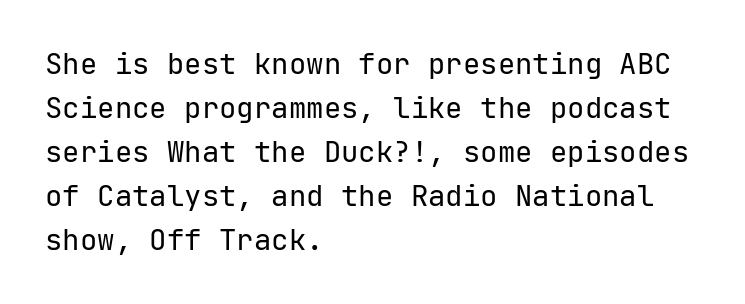
{"serif": "no", "italic": "no", "bold": "no", "weight": "regular", "width": "normal", "stroke_contrast": "low", "x_height": "medium", "monospaced": "yes", "underline": "no", "align": "left", "line_spacing": "normal", "line_spacing_ratio": 1.52, "letter_spacing": "normal", "letter_spacing_em": 0.0, "glyph_px": 29}
